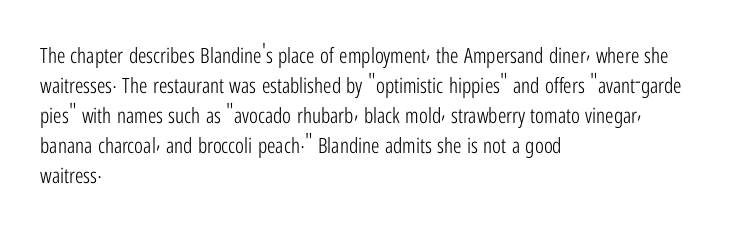
The image shows 21 px text type, upright; set left-aligned, normal line spacing (1.43x), normal letter spacing, not underlined.
